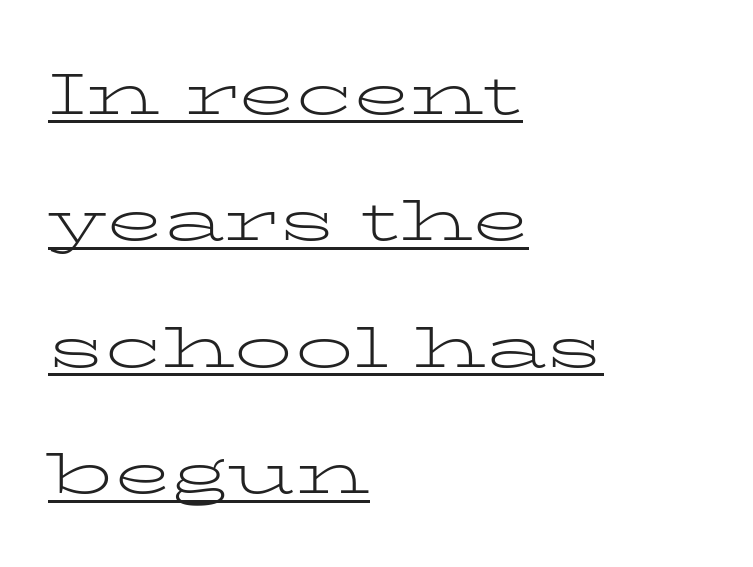
The rendered words wear a rule along their underside. Looks like regular typesetting: each glyph gets only the width it needs. Style check: upright. Summary of vertical rhythm: relaxed, with wide interline spacing. The line texture is even and compact thanks to regular tracking.
